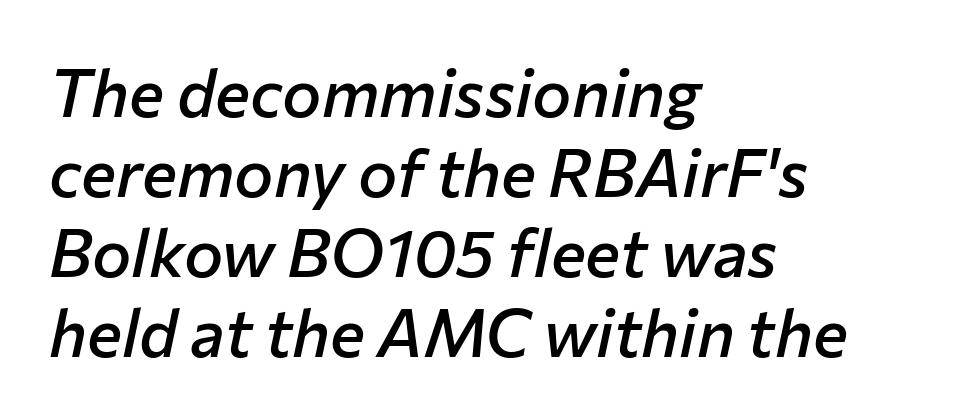
{"italic": "yes", "lean": "right", "slant_degrees": 12, "bold": "semi", "weight": "semibold", "width": "normal", "stroke_contrast": "low", "x_height": "medium", "monospaced": "no", "underline": "no", "align": "left", "line_spacing_ratio": 1.21, "letter_spacing": "normal", "letter_spacing_em": 0.0, "glyph_px": 66}
